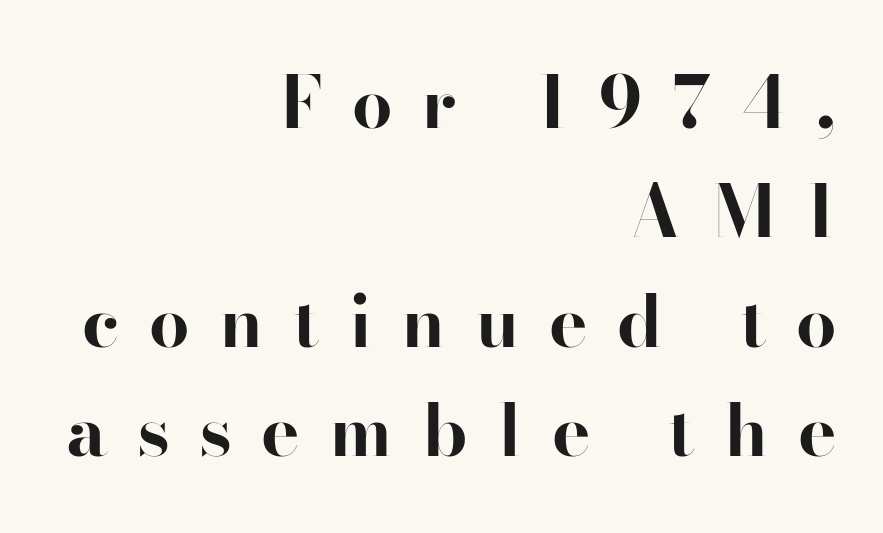
Q: Is the text bold? A: Yes.
Q: Is the text italic (slanted)? A: No, it is upright.
Q: Is the typeface a serif or a sans-serif typeface? A: Serif.
Q: Is the text underlined? A: No.
Q: How is the paragraph aligned? A: Right-aligned.
Q: Is the spacing between letters normal or unusually wide? A: Unusually wide.
Q: Is the spacing between lines tight, normal or loose? A: Normal.
Q: Width (condensed, normal, or wide)? A: Normal.
Q: Stroke contrast? A: High.
Q: x-height? A: Small.
Q: Monospaced? A: No.
